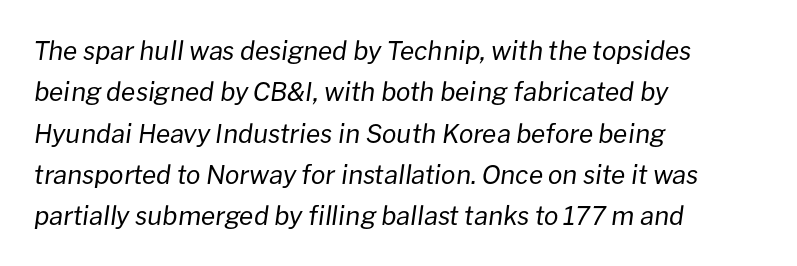
The image shows 26 px text type, italic (leaning right); set left-aligned, normal line spacing (1.59x), normal letter spacing, not underlined.
